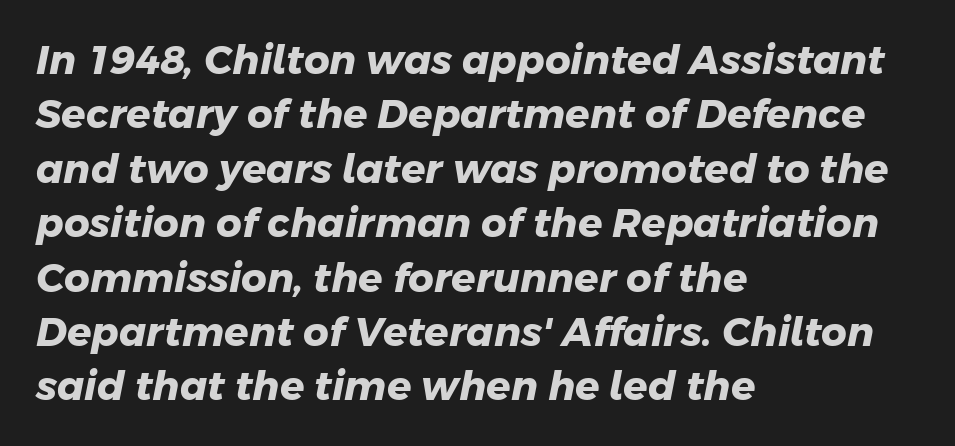
{"serif": "no", "bold": "yes", "weight": "heavy", "width": "normal", "stroke_contrast": "low", "x_height": "medium", "monospaced": "no", "underline": "no", "align": "left", "line_spacing": "normal", "line_spacing_ratio": 1.36, "letter_spacing": "normal", "letter_spacing_em": 0.0, "glyph_px": 40}
